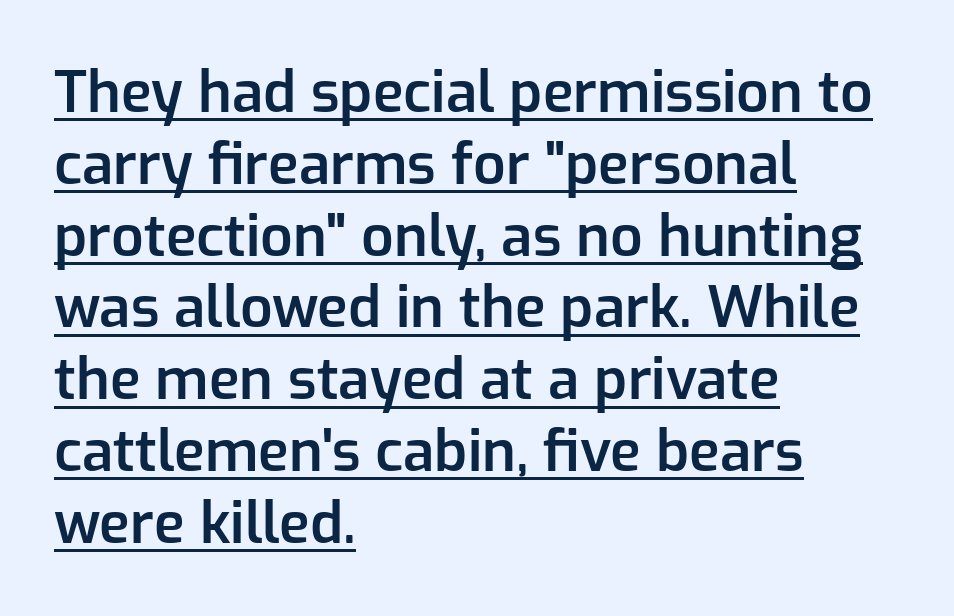
Summary of vertical rhythm: regular, with standard interline spacing. The tracking reads as untouched default to a designer's eye. Italic? Not at all — the glyphs are vertical. The lines are quadded left. Serif or sans? Sans — the stroke terminals are bare. You could not count columns in this text — the font is proportionally spaced.
